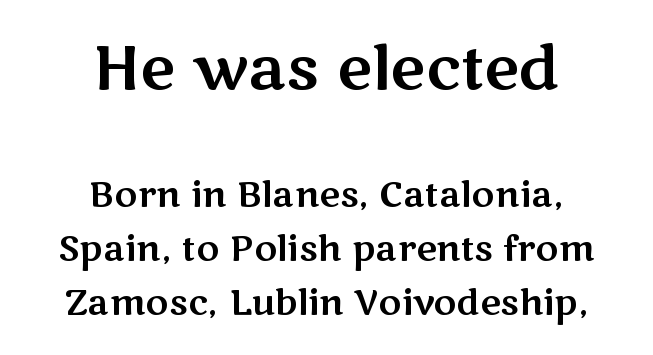
Proportional: the letters do not fall into vertical columns. The lines are quadded center. Rendered with straight, roman letterforms. The earlier block is typeset at a bigger size than the later block.
